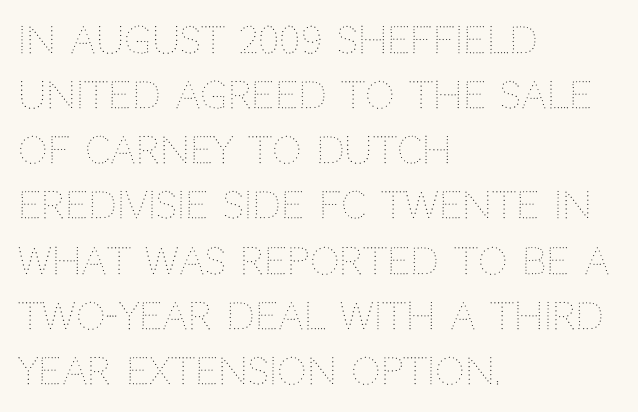
The image shows 37 px thin type, upright; set left-aligned, normal line spacing (1.49x), normal letter spacing, not underlined; medium stroke contrast and a large x-height.
